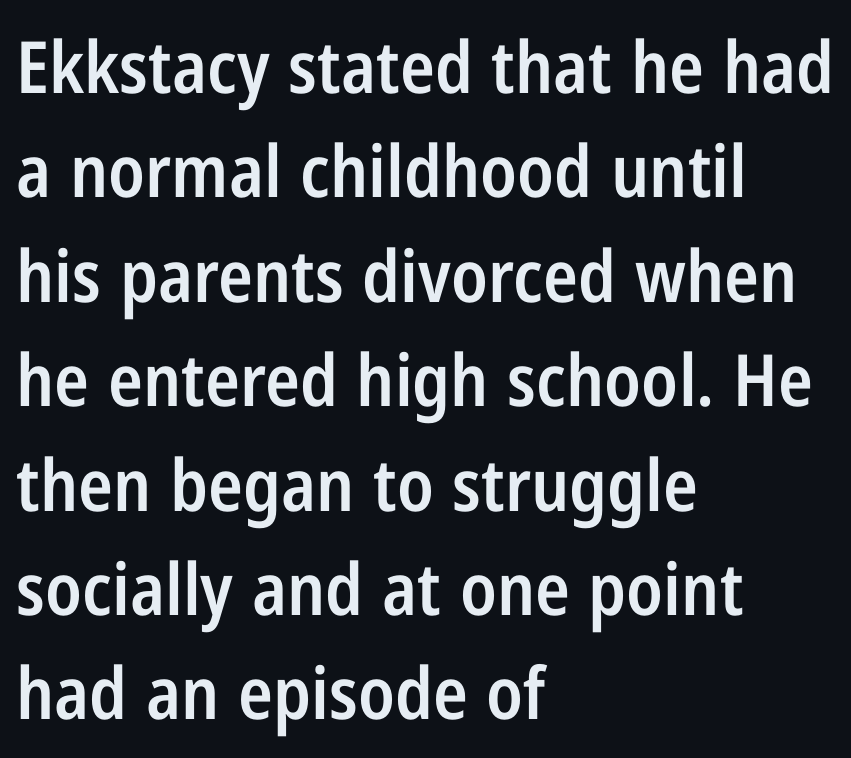
{"serif": "no", "italic": "no", "bold": "semi", "weight": "semibold", "width": "condensed", "stroke_contrast": "low", "x_height": "medium", "monospaced": "no", "underline": "no", "align": "left", "line_spacing": "normal", "line_spacing_ratio": 1.45, "letter_spacing": "normal", "letter_spacing_em": 0.0, "glyph_px": 72}
